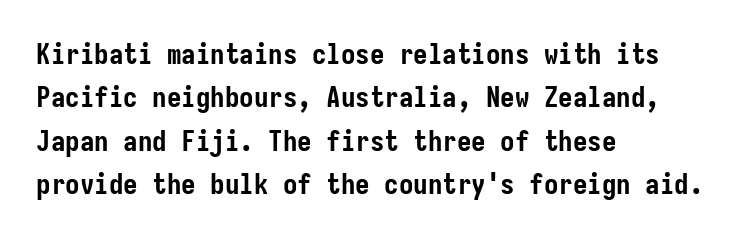
Q: Is the text bold? A: Yes.
Q: Is the text italic (slanted)? A: No, it is upright.
Q: Is the typeface a serif or a sans-serif typeface? A: Sans-serif.
Q: Is the text underlined? A: No.
Q: How is the paragraph aligned? A: Left-aligned.
Q: Is the spacing between letters normal or unusually wide? A: Normal.
Q: Is the spacing between lines tight, normal or loose? A: Normal.
Q: Width (condensed, normal, or wide)? A: Condensed.
Q: Stroke contrast? A: Low.
Q: x-height? A: Medium.
